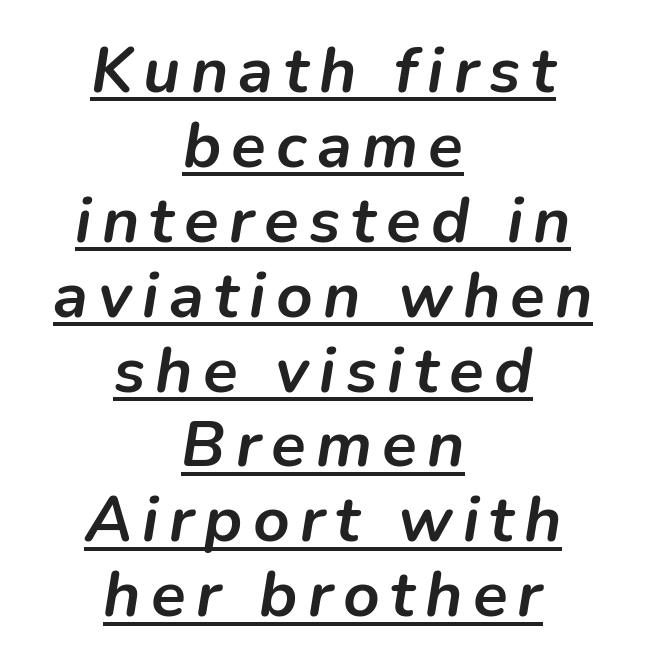
Q: Is the text bold? A: Yes.
Q: Is the text italic (slanted)? A: Yes, it leans right by about 9 degrees.
Q: Is the text underlined? A: Yes.
Q: How is the paragraph aligned? A: Centered.
Q: Width (condensed, normal, or wide)? A: Normal.
Q: Stroke contrast? A: Low.
Q: x-height? A: Medium.
Q: Monospaced? A: No.
